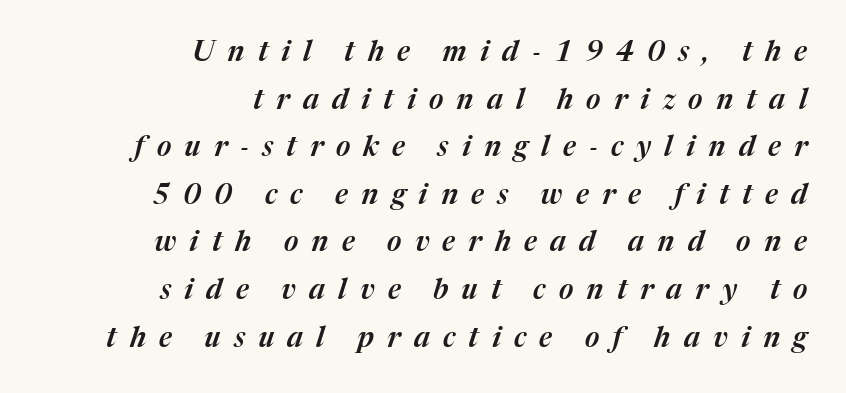
Only glyphs here, with clear space below each row. The passage shown has open, widely tracked lettering throughout. This sample is right-justified, so line beginnings fall wherever the words allow. Every character sits at an angle, as italics do. Think of a printed novel: that variable character pitch is what you see here. The vertical gap from one line to the next is medium.
